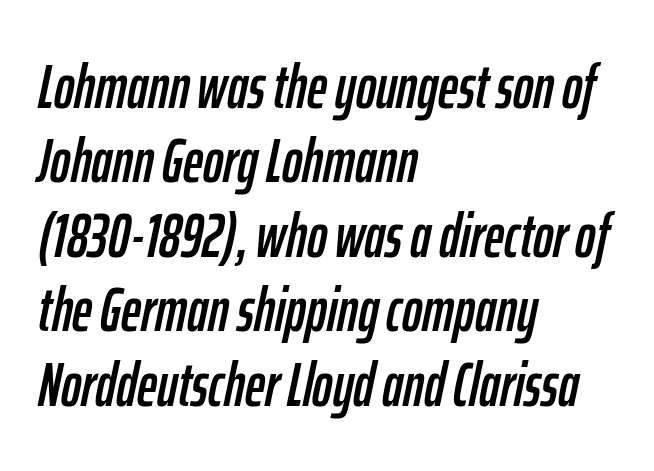
The specimen reads as italic at a glance. Short and long lines alike share a common starting point at left. These lines are rendered in a variable-pitch font. The horizontal fit of the characters is conventional and even. Glance below the letters and you will spot only blank space.
